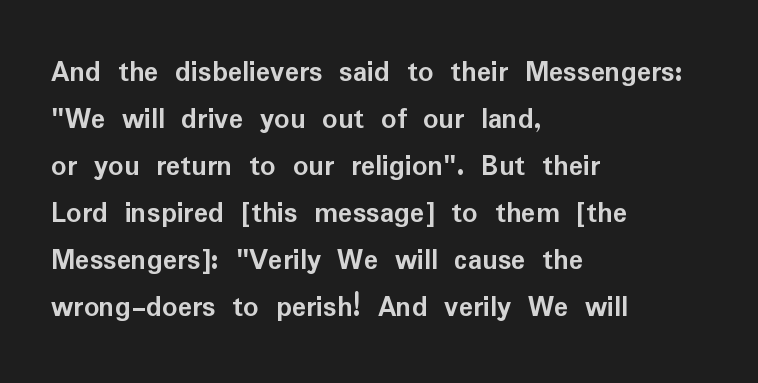
The image shows 30 px semibold sans-serif type, upright; set left-aligned, normal line spacing (1.57x), normal letter spacing, not underlined; low stroke contrast and a medium x-height.
